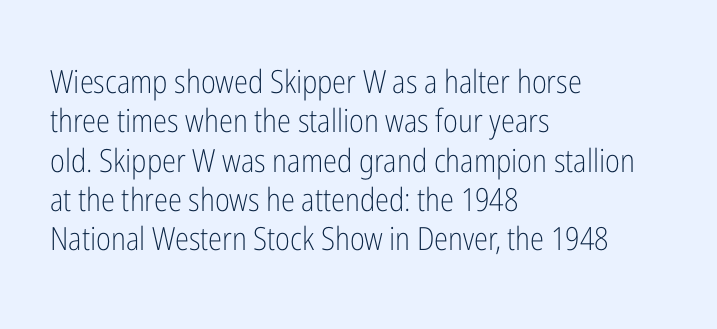
{"serif": "no", "italic": "no", "bold": "no", "weight": "light", "width": "condensed", "stroke_contrast": "low", "x_height": "medium", "monospaced": "no", "underline": "no", "align": "left", "line_spacing_ratio": 1.23, "letter_spacing": "normal", "letter_spacing_em": 0.0, "glyph_px": 32}
